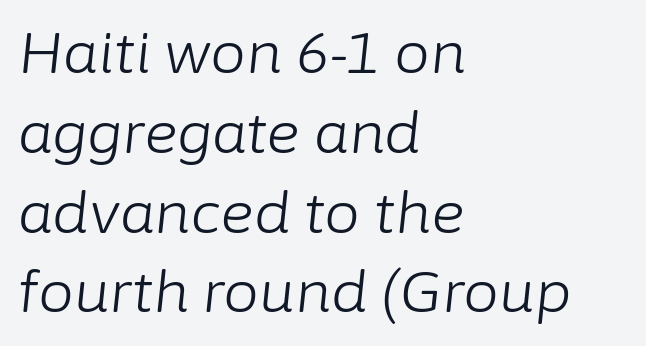
Q: Is the text bold? A: No.
Q: Is the text italic (slanted)? A: Yes, it leans right by about 6 degrees.
Q: Is the text underlined? A: No.
Q: How is the paragraph aligned? A: Left-aligned.
Q: Is the spacing between letters normal or unusually wide? A: Normal.
Q: Is the spacing between lines tight, normal or loose? A: Normal.
Q: Width (condensed, normal, or wide)? A: Normal.
Q: Stroke contrast? A: Low.
Q: x-height? A: Medium.
Q: Monospaced? A: No.
